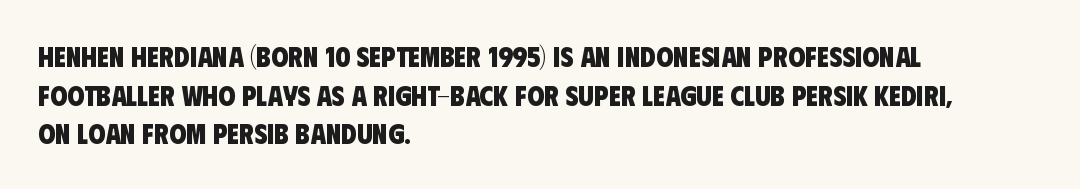
{"serif": "no", "bold": "yes", "weight": "heavy", "width": "condensed", "stroke_contrast": "low", "x_height": "large", "monospaced": "no", "underline": "no", "align": "left", "line_spacing": "normal", "line_spacing_ratio": 1.38, "letter_spacing": "normal", "letter_spacing_em": 0.0, "glyph_px": 28}
